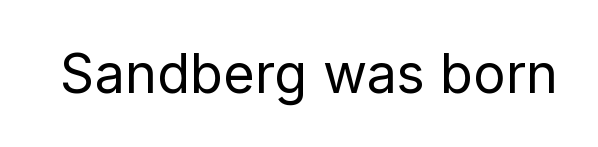
I'd call this a sans setting — the letters go barefoot. You could not count columns in this text — the font is proportionally spaced. No italicization has been applied; the sample stays upright. Is the stroke heavy? The answer is a plain regular-or-lighter.
